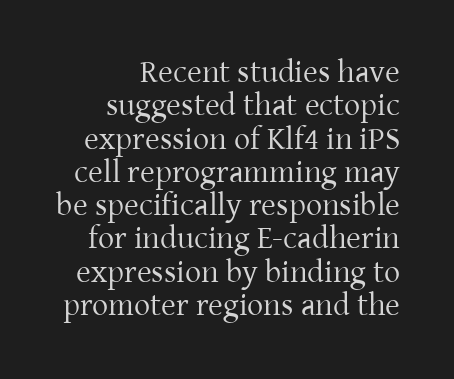
The image shows 32 px regular-weight serif type, upright; set tight line spacing (1.04x), normal letter spacing, not underlined; low stroke contrast and a medium x-height.
